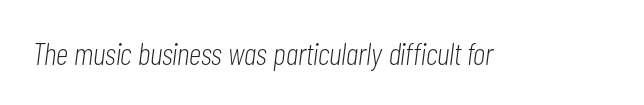
The font sits on the lighter half of the weight spectrum, regular included. The area under the type is left untouched. What stands out about the letter spacing? Nothing — it is the standard amount. Is the type slanted? Yes — the strokes lean at a clear angle. Think of a printed novel: that variable character pitch is what you see here.
